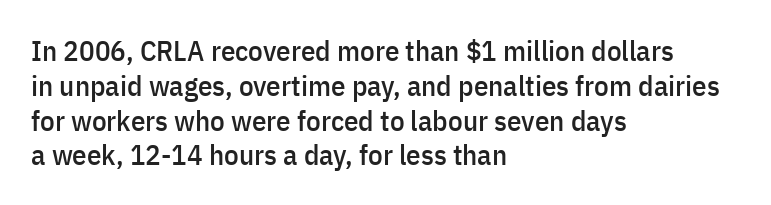
The image shows 29 px condensed sans-serif type, upright; set left-aligned, line spacing 1.2x, normal letter spacing, not underlined; low stroke contrast and a medium x-height.
